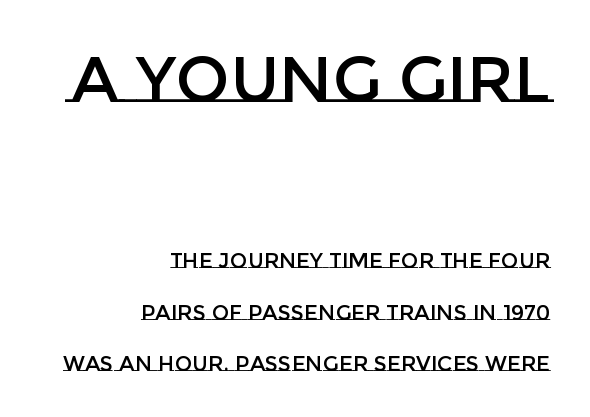
Here the first block reads like a headline and the second like body copy. The paragraph has a hard right edge and a soft left edge. Summary of vertical rhythm: relaxed, with wide interline spacing. This sample has the flowing, uneven cadence of proportional lettering. Characters follow at the spacing the type designer built in. Vertical strokes here are truly vertical.
